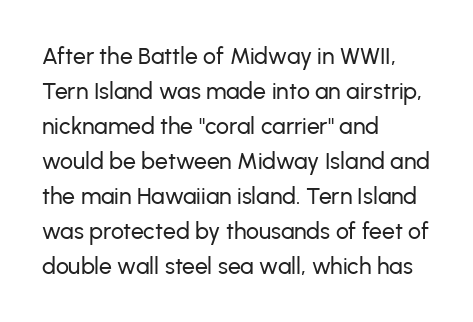
{"italic": "no", "underline": "no", "align": "left", "line_spacing": "normal", "line_spacing_ratio": 1.52, "letter_spacing": "normal", "letter_spacing_em": 0.0, "glyph_px": 23}
